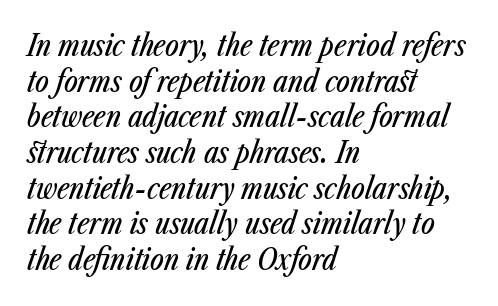
Q: Is the text italic (slanted)? A: Yes, it leans right by about 23 degrees.
Q: Is the text underlined? A: No.
Q: How is the paragraph aligned? A: Left-aligned.
Q: Is the spacing between letters normal or unusually wide? A: Normal.
Q: Width (condensed, normal, or wide)? A: Condensed.
Q: Stroke contrast? A: Low.
Q: x-height? A: Medium.
Q: Monospaced? A: No.
